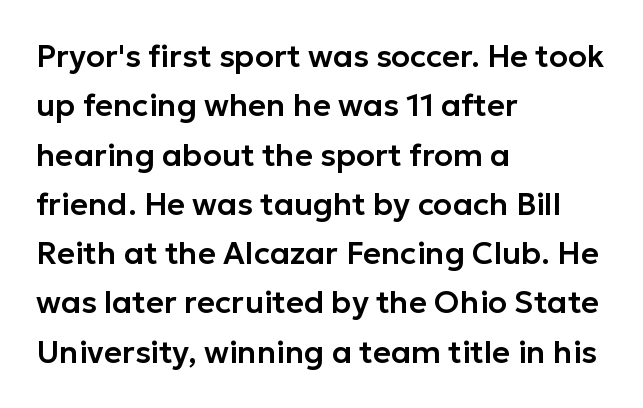
Q: Is the text italic (slanted)? A: No, it is upright.
Q: Is the typeface a serif or a sans-serif typeface? A: Sans-serif.
Q: Is the text underlined? A: No.
Q: How is the paragraph aligned? A: Left-aligned.
Q: Is the spacing between letters normal or unusually wide? A: Normal.
Q: Is the spacing between lines tight, normal or loose? A: Normal.
Q: Width (condensed, normal, or wide)? A: Normal.
Q: Stroke contrast? A: Low.
Q: x-height? A: Medium.
Q: Monospaced? A: No.
